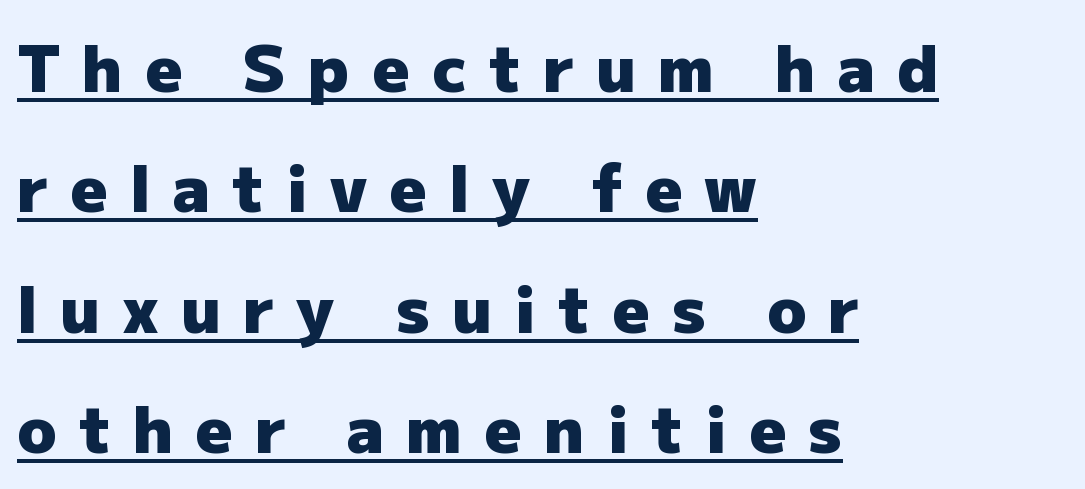
The image shows 64 px heavy sans-serif type, upright; set left-aligned, line spacing 1.88x, unusually wide letter spacing (+0.35 em), underlined; low stroke contrast and a medium x-height.
